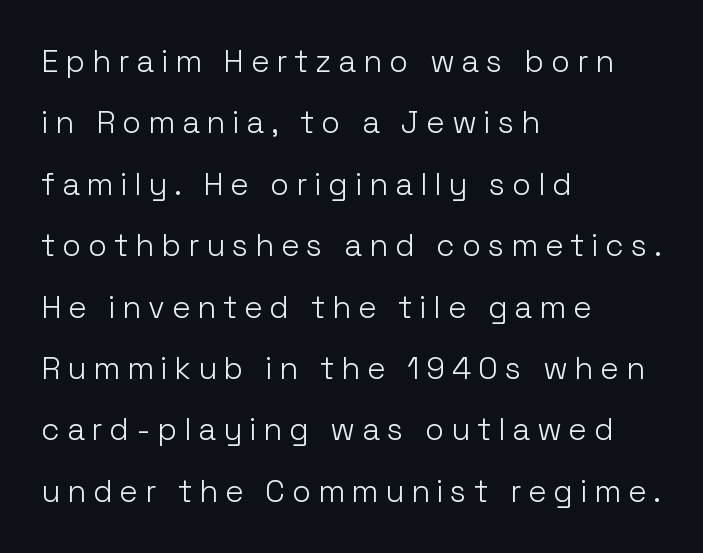
{"serif": "no", "italic": "no", "bold": "no", "weight": "light", "width": "normal", "stroke_contrast": "low", "x_height": "medium", "monospaced": "no", "underline": "no", "align": "left", "line_spacing": "loose", "line_spacing_ratio": 1.98, "letter_spacing": "wide", "letter_spacing_em": 0.22, "glyph_px": 31}
